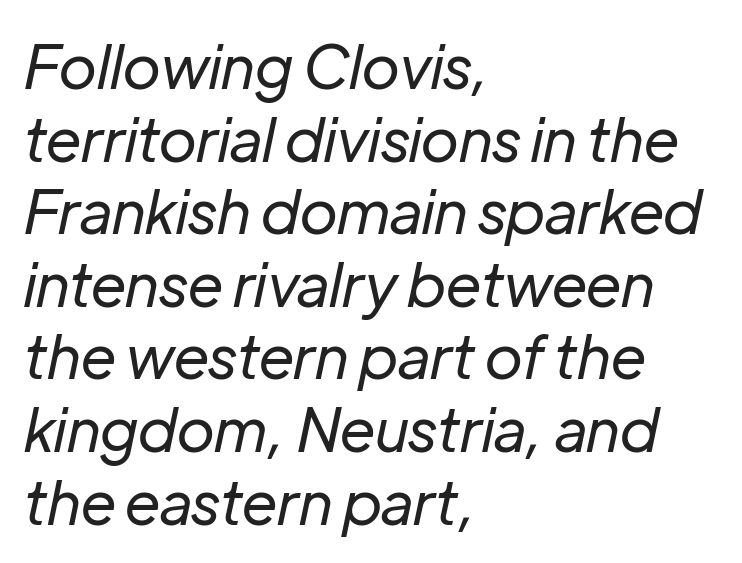
Q: Is the text bold? A: No.
Q: Is the text italic (slanted)? A: Yes, it leans right by about 12 degrees.
Q: Is the text underlined? A: No.
Q: How is the paragraph aligned? A: Left-aligned.
Q: Is the spacing between letters normal or unusually wide? A: Normal.
Q: Width (condensed, normal, or wide)? A: Normal.
Q: Stroke contrast? A: Low.
Q: x-height? A: Medium.
Q: Monospaced? A: No.
